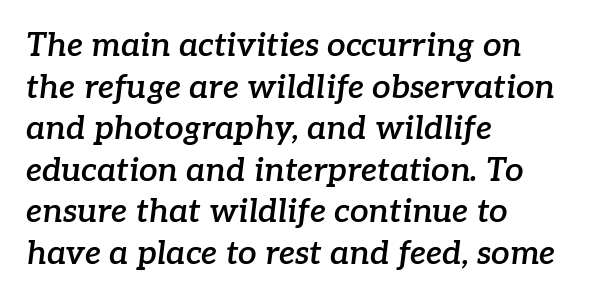
The image shows 33 px semibold serif type, italic (leaning right); set left-aligned, normal line spacing (1.26x), normal letter spacing, not underlined; low stroke contrast and a medium x-height.
